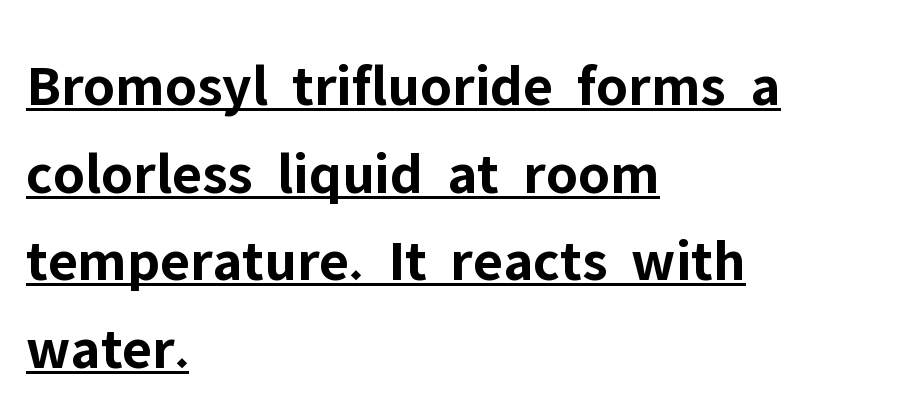
Plenty of ink on the page — the face is bold. Is there an underline? Yes — a line sits under the letters. Serifs: no, the terminals of the letterforms are clean. The type sits square on the baseline with zero lean. This rendering leaves character spacing at its baseline value. The rendering uses natural spacing where letterforms have individual widths.
